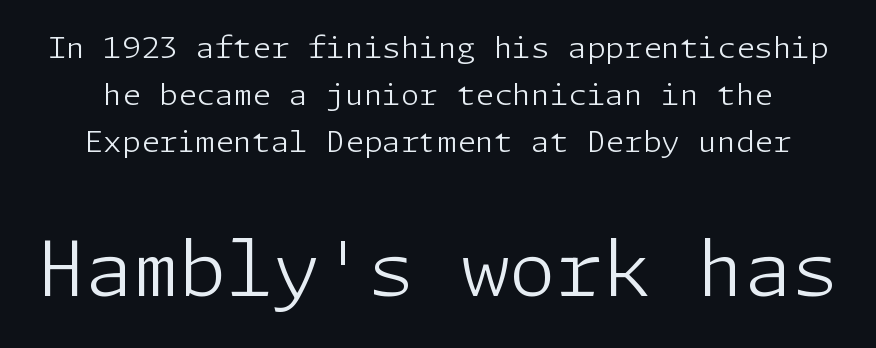
The image shows 76 px light sans-serif type, upright; set normal line spacing (1.57x), normal letter spacing, not underlined; the second (bottom) block is 2.53x larger; low stroke contrast and a medium x-height.
